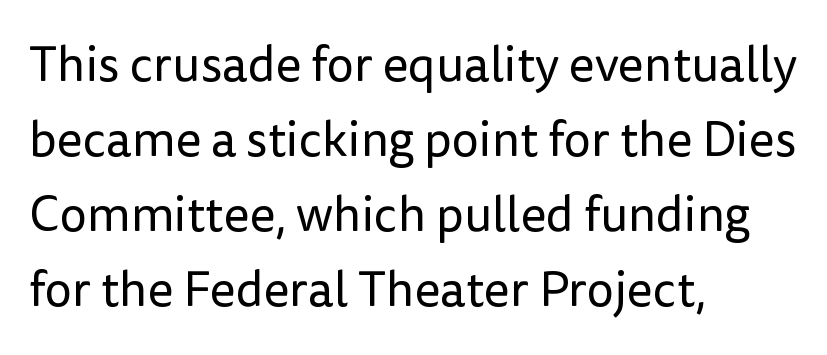
Decoration check: the copy has no underline. The weight tops out at a normal text grade. Short note: letters normally spaced. Posture: straight, roman, zero tilt.
